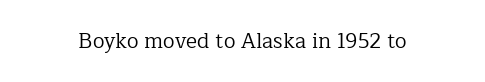
Glyph-to-glyph distance matches everyday printed text. Heft: none added — not bold. The lines are quadded center. A clean baseline with only descenders dipping below it. The type sits square on the baseline with zero lean.
